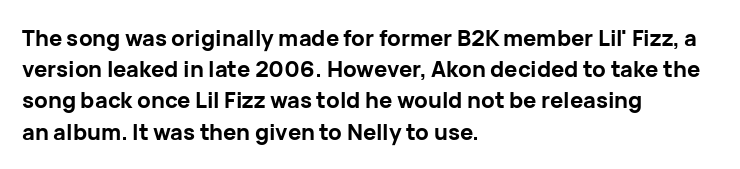
Q: Is the text bold? A: Yes.
Q: Is the text italic (slanted)? A: No, it is upright.
Q: Is the text underlined? A: No.
Q: How is the paragraph aligned? A: Left-aligned.
Q: Is the spacing between letters normal or unusually wide? A: Normal.
Q: Is the spacing between lines tight, normal or loose? A: Normal.
